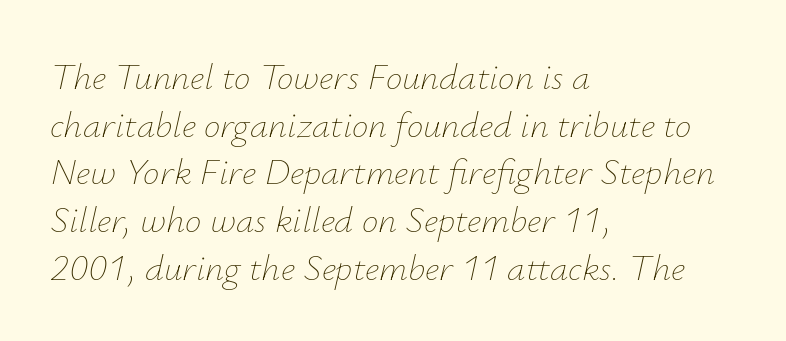
Is this a fixed-width face? No — the glyphs have proportional, varying widths. These lines were composed using italics. The passage shown has conventional tracking throughout. Alignment: flush left.
